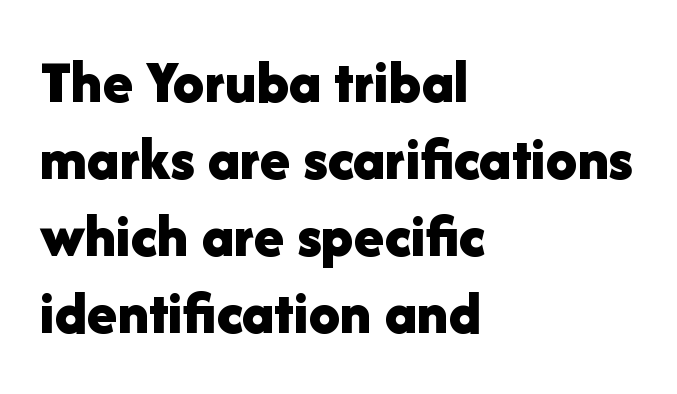
{"serif": "no", "italic": "no", "bold": "yes", "weight": "bold", "width": "normal", "stroke_contrast": "low", "x_height": "medium", "monospaced": "no", "underline": "no", "align": "left", "line_spacing_ratio": 1.24, "letter_spacing": "normal", "letter_spacing_em": 0.0, "glyph_px": 62}
